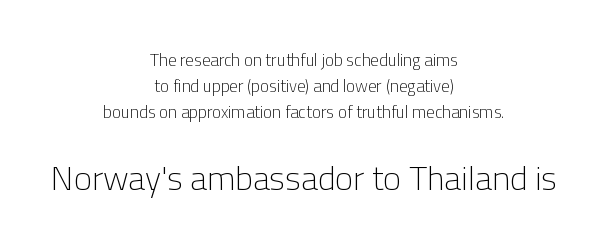
Centered paragraph, ragged on both sides. Stems and bowls with no extra thickness — not bold. The type sits square on the baseline with zero lean. Bigger letters appear in the bottom chunk; the top chunk is reduced.
